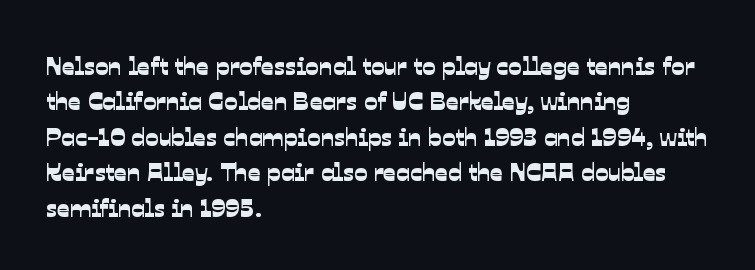
{"underline": "no", "align": "left", "line_spacing": "normal", "line_spacing_ratio": 1.42, "letter_spacing": "normal", "letter_spacing_em": 0.0, "glyph_px": 25}
